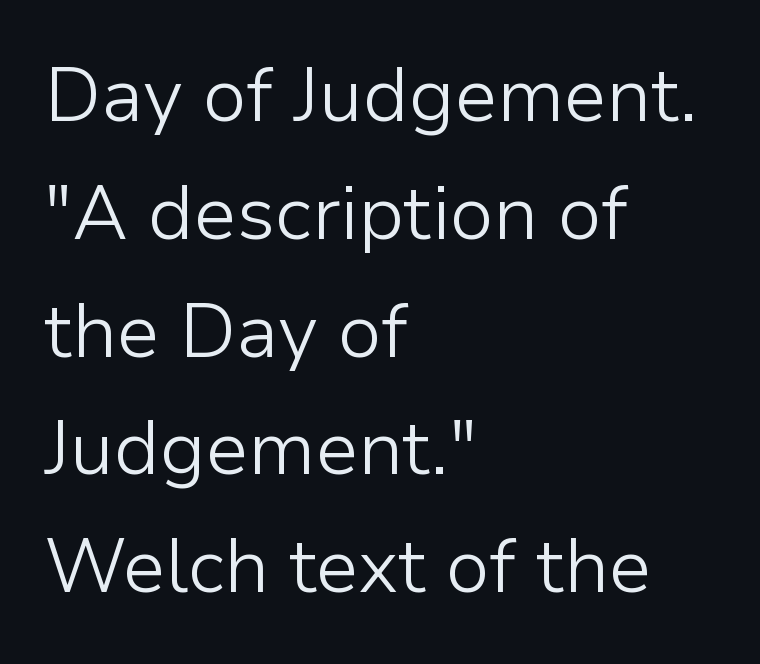
Q: Is the text bold? A: No.
Q: Is the text italic (slanted)? A: No, it is upright.
Q: Is the typeface a serif or a sans-serif typeface? A: Sans-serif.
Q: Is the text underlined? A: No.
Q: How is the paragraph aligned? A: Left-aligned.
Q: Is the spacing between letters normal or unusually wide? A: Normal.
Q: Is the spacing between lines tight, normal or loose? A: Normal.
Q: Width (condensed, normal, or wide)? A: Normal.
Q: Stroke contrast? A: Low.
Q: x-height? A: Medium.
Q: Monospaced? A: No.
